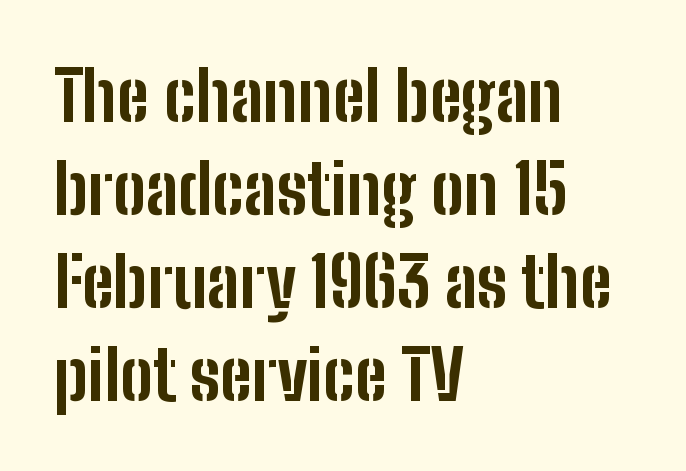
Default kerning and tracking; the words read as compact shapes. In CSS terms this would be text-align: left. A typesetter would call this proportional, since set widths differ per character. Summary of weight: heavy, a full bold. No word sits above an underline. Whoever set this chose a conventional vertical rhythm.
